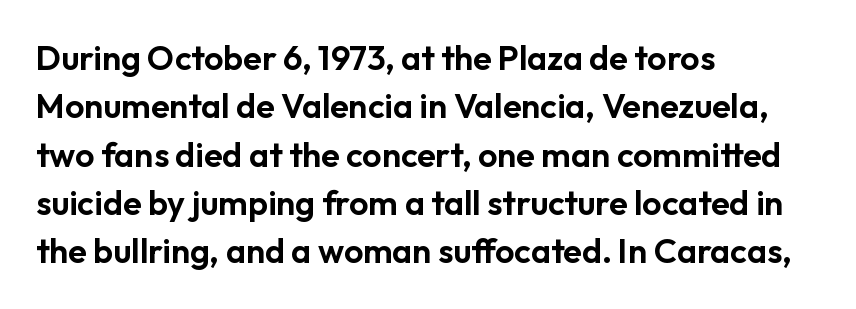
Q: Is the text italic (slanted)? A: No, it is upright.
Q: Is the typeface a serif or a sans-serif typeface? A: Sans-serif.
Q: Is the text underlined? A: No.
Q: How is the paragraph aligned? A: Left-aligned.
Q: Is the spacing between letters normal or unusually wide? A: Normal.
Q: Is the spacing between lines tight, normal or loose? A: Normal.
Q: Width (condensed, normal, or wide)? A: Normal.
Q: Stroke contrast? A: Low.
Q: x-height? A: Medium.
Q: Monospaced? A: No.
